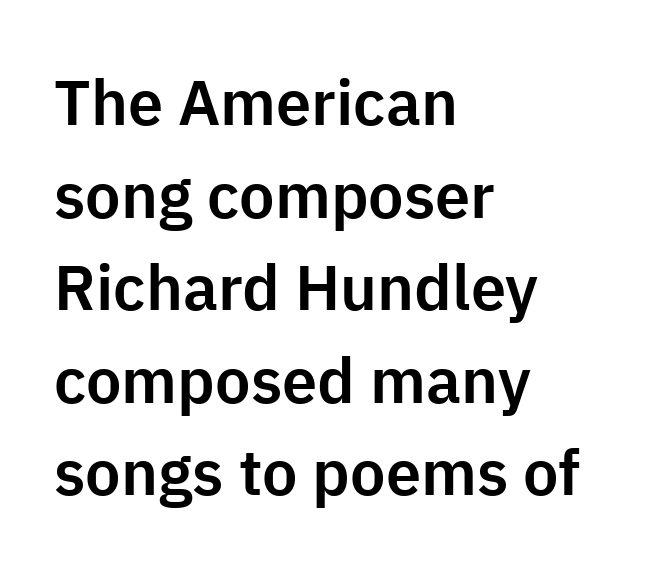
{"serif": "no", "italic": "no", "width": "normal", "stroke_contrast": "low", "x_height": "medium", "monospaced": "no", "underline": "no", "align": "left", "line_spacing": "normal", "line_spacing_ratio": 1.47, "letter_spacing": "normal", "letter_spacing_em": 0.0, "glyph_px": 63}
